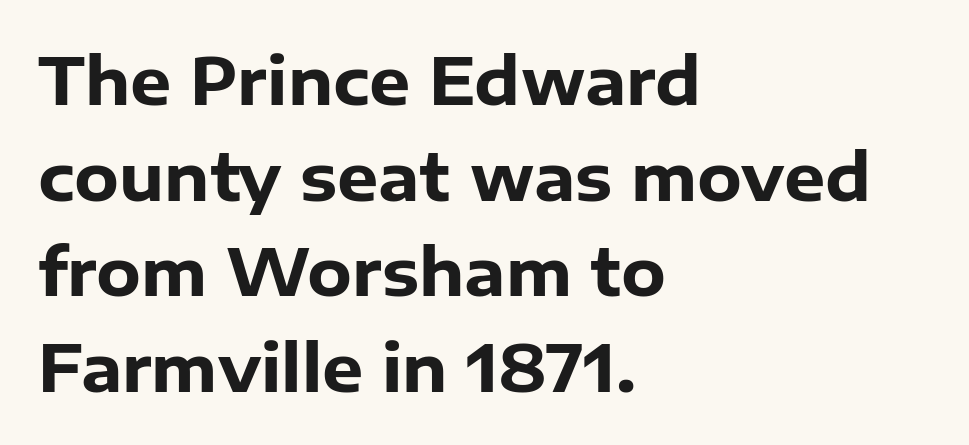
Honestly, the row spacing looks completely unremarkable. It's the straight-up-and-down kind of type. The paragraph shown leans on its left margin. The face used here is proportionally spaced, like ordinary book or web type. Letter spacing: default.
